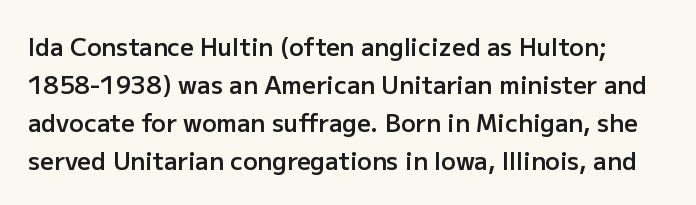
The image shows 24 px text type, upright; set normal line spacing (1.58x), normal letter spacing, not underlined.
